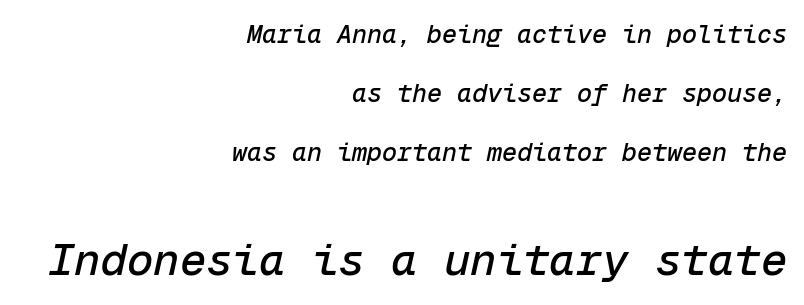
{"italic": "yes", "lean": "right", "slant_degrees": 12, "width": "normal", "stroke_contrast": "low", "x_height": "medium", "monospaced": "yes", "underline": "no", "align": "right", "line_spacing": "loose", "line_spacing_ratio": 2.37, "letter_spacing": "normal", "letter_spacing_em": 0.0, "larger_block": "second", "size_ratio": 1.76, "glyph_px": 44}
